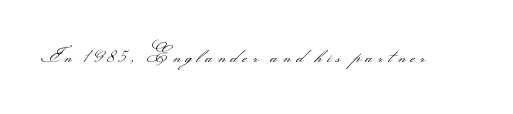
Honestly, the letter spacing is so wide it's the main thing you notice. The foot of each line stays bare and open. The letterforms sit at book weight or below.
